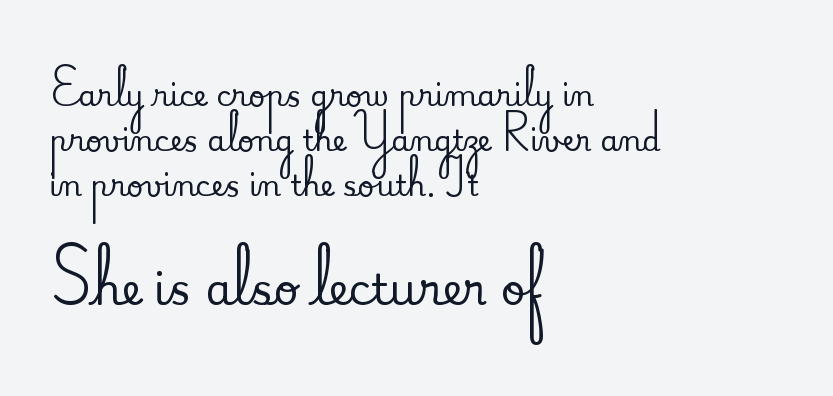
{"serif": "yes", "italic": "no", "width": "normal", "stroke_contrast": "medium", "x_height": "small", "monospaced": "no", "underline": "no", "align": "left", "line_spacing": "normal", "line_spacing_ratio": 1.56, "letter_spacing": "normal", "letter_spacing_em": 0.0, "larger_block": "second", "size_ratio": 1.48, "glyph_px": 43}
